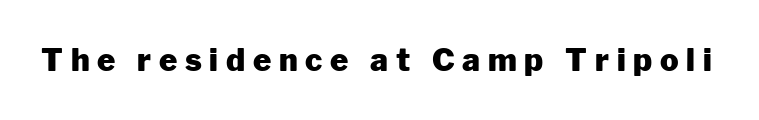
{"serif": "no", "italic": "no", "bold": "yes", "weight": "heavy", "width": "normal", "stroke_contrast": "low", "x_height": "medium", "monospaced": "no", "underline": "no", "letter_spacing": "wide", "letter_spacing_em": 0.25, "glyph_px": 31}
